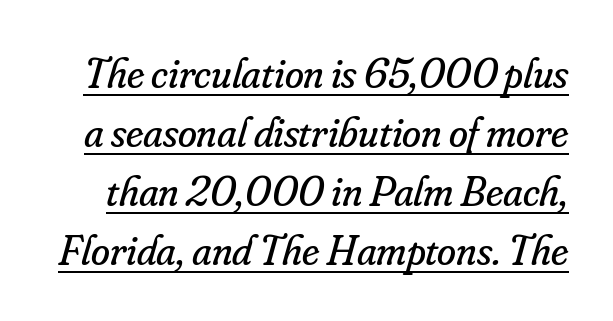
Q: Is the text bold? A: No.
Q: Is the text italic (slanted)? A: Yes, it leans right by about 16 degrees.
Q: Is the typeface a serif or a sans-serif typeface? A: Serif.
Q: Is the text underlined? A: Yes.
Q: Is the spacing between letters normal or unusually wide? A: Normal.
Q: Is the spacing between lines tight, normal or loose? A: Normal.
Q: Width (condensed, normal, or wide)? A: Normal.
Q: Stroke contrast? A: Low.
Q: x-height? A: Small.
Q: Monospaced? A: No.
